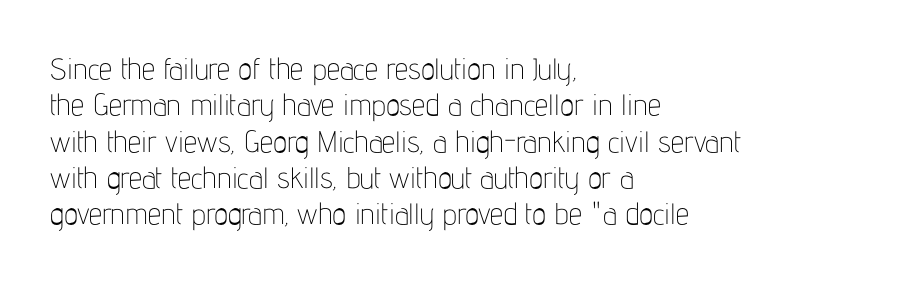
{"serif": "no", "italic": "no", "bold": "no", "weight": "thin", "width": "condensed", "stroke_contrast": "low", "x_height": "medium", "monospaced": "no", "underline": "no", "align": "left", "line_spacing_ratio": 1.21, "letter_spacing": "normal", "letter_spacing_em": 0.0, "glyph_px": 30}
